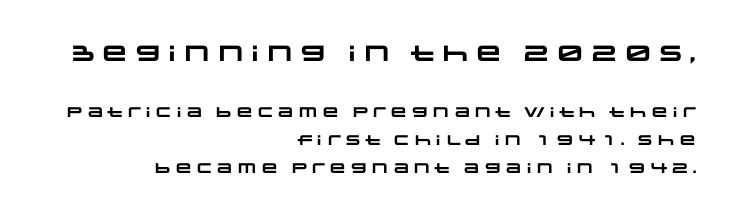
Q: Is the text bold? A: Yes.
Q: Is the text underlined? A: No.
Q: How is the paragraph aligned? A: Right-aligned.
Q: Is the spacing between letters normal or unusually wide? A: Normal.
Q: Is the spacing between lines tight, normal or loose? A: Loose.
Q: Which block of text is set in a larger size, the first (top) or the second (bottom)? A: The first (top) one.
